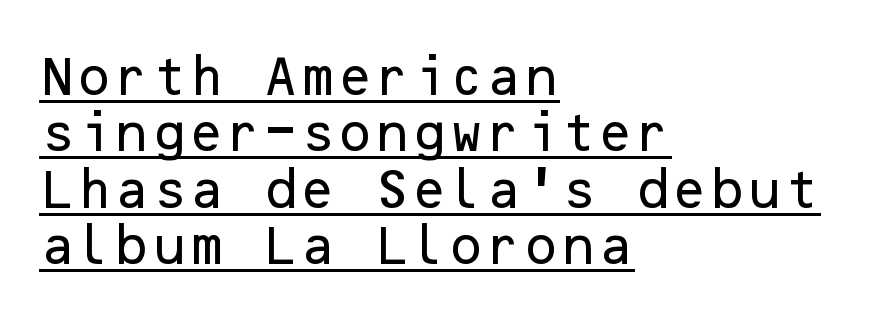
{"serif": "no", "italic": "no", "width": "normal", "stroke_contrast": "low", "x_height": "medium", "underline": "yes", "align": "left", "line_spacing": "normal", "line_spacing_ratio": 1.31, "letter_spacing": "normal", "letter_spacing_em": 0.0, "glyph_px": 43}
